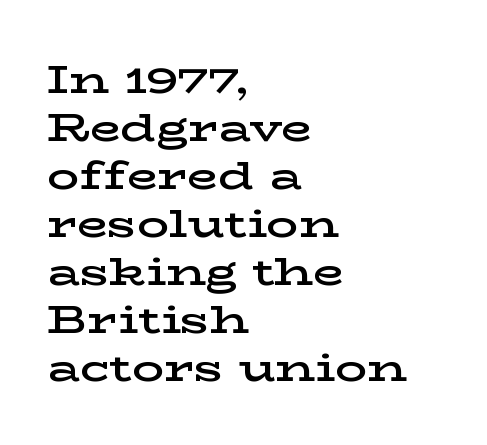
Q: Is the text bold? A: Semi-bold.
Q: Is the text italic (slanted)? A: No, it is upright.
Q: Is the typeface a serif or a sans-serif typeface? A: Serif.
Q: Is the text underlined? A: No.
Q: How is the paragraph aligned? A: Left-aligned.
Q: Is the spacing between letters normal or unusually wide? A: Normal.
Q: Width (condensed, normal, or wide)? A: Wide.
Q: Stroke contrast? A: Low.
Q: x-height? A: Medium.
Q: Monospaced? A: No.
